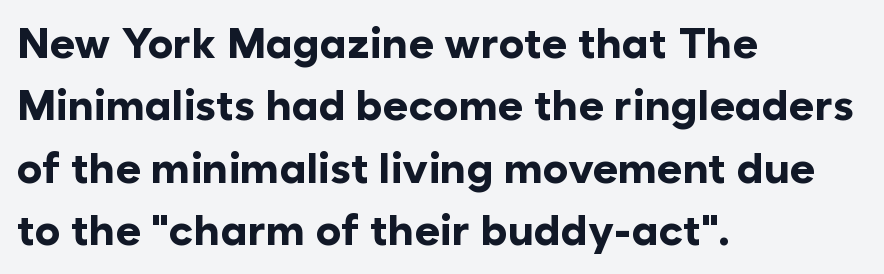
Q: Is the text bold? A: Yes.
Q: Is the text italic (slanted)? A: No, it is upright.
Q: Is the typeface a serif or a sans-serif typeface? A: Sans-serif.
Q: Is the text underlined? A: No.
Q: How is the paragraph aligned? A: Left-aligned.
Q: Is the spacing between letters normal or unusually wide? A: Normal.
Q: Is the spacing between lines tight, normal or loose? A: Normal.
Q: Width (condensed, normal, or wide)? A: Normal.
Q: Stroke contrast? A: Low.
Q: x-height? A: Medium.
Q: Monospaced? A: No.
